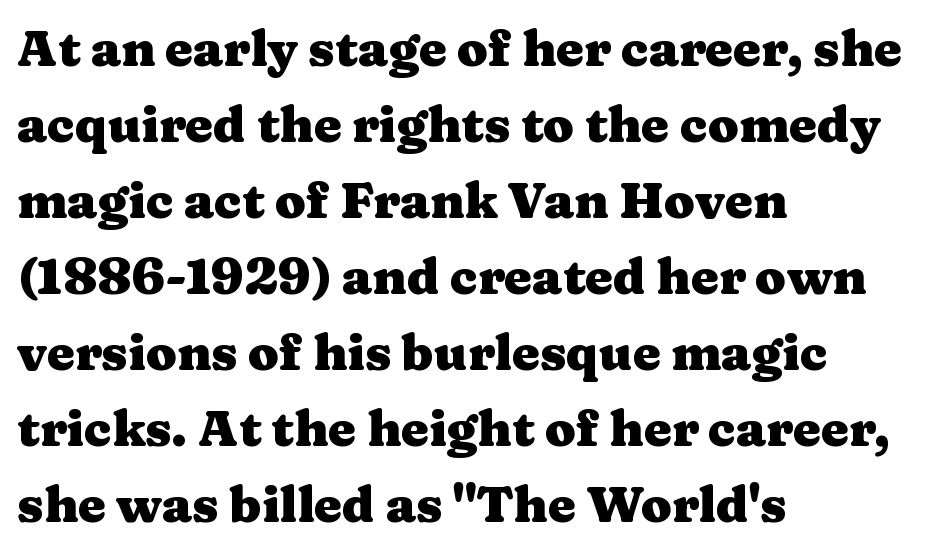
{"serif": "yes", "italic": "no", "bold": "yes", "weight": "heavy", "width": "wide", "stroke_contrast": "medium", "x_height": "medium", "monospaced": "no", "underline": "no", "align": "left", "line_spacing": "normal", "line_spacing_ratio": 1.52, "letter_spacing": "normal", "letter_spacing_em": 0.0, "glyph_px": 50}
